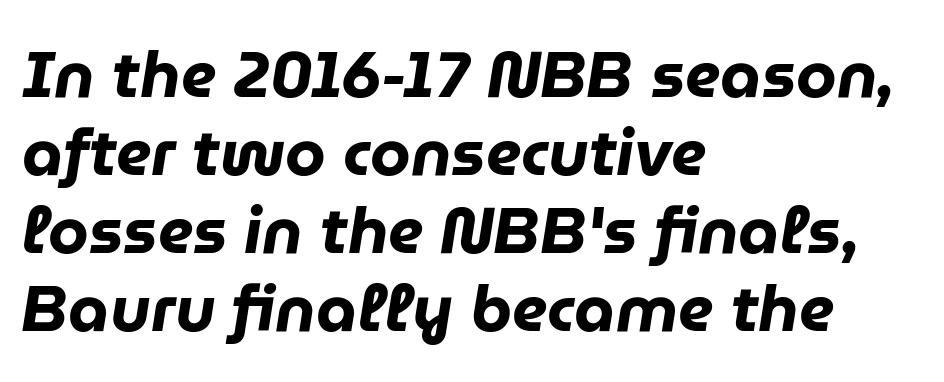
{"italic": "yes", "lean": "right", "slant_degrees": 9, "bold": "yes", "weight": "heavy", "width": "normal", "stroke_contrast": "low", "x_height": "medium", "monospaced": "no", "underline": "no", "align": "left", "line_spacing_ratio": 1.2, "letter_spacing": "normal", "letter_spacing_em": 0.0, "glyph_px": 65}
